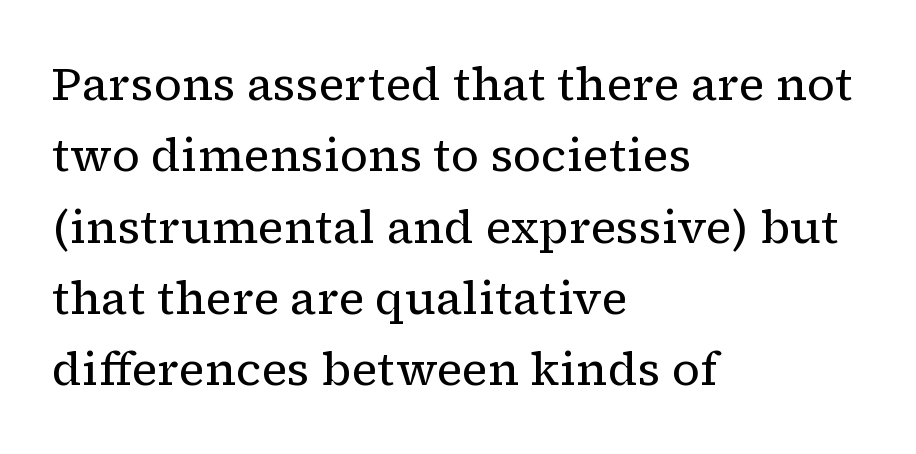
Q: Is the text bold? A: No.
Q: Is the text italic (slanted)? A: No, it is upright.
Q: Is the typeface a serif or a sans-serif typeface? A: Serif.
Q: Is the text underlined? A: No.
Q: How is the paragraph aligned? A: Left-aligned.
Q: Is the spacing between letters normal or unusually wide? A: Normal.
Q: Is the spacing between lines tight, normal or loose? A: Normal.
Q: Width (condensed, normal, or wide)? A: Normal.
Q: Stroke contrast? A: Low.
Q: x-height? A: Medium.
Q: Monospaced? A: No.
